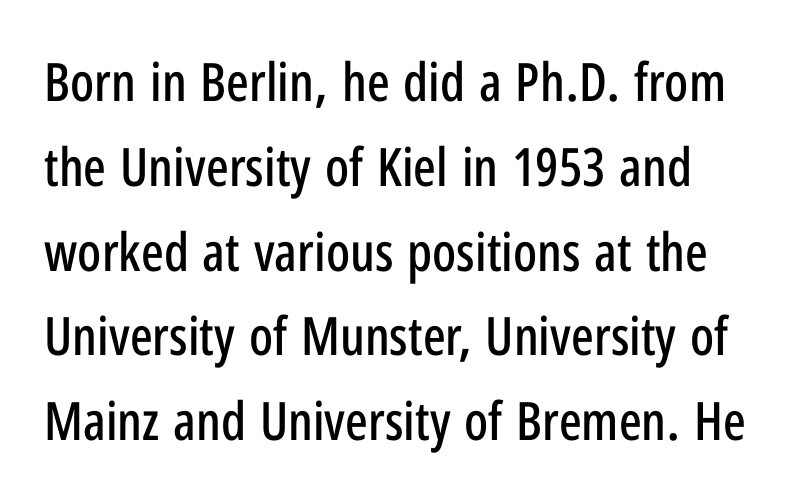
Q: Is the text italic (slanted)? A: No, it is upright.
Q: Is the typeface a serif or a sans-serif typeface? A: Sans-serif.
Q: Is the text underlined? A: No.
Q: Is the spacing between letters normal or unusually wide? A: Normal.
Q: Is the spacing between lines tight, normal or loose? A: Normal.
Q: Width (condensed, normal, or wide)? A: Condensed.
Q: Stroke contrast? A: Low.
Q: x-height? A: Medium.
Q: Monospaced? A: No.
